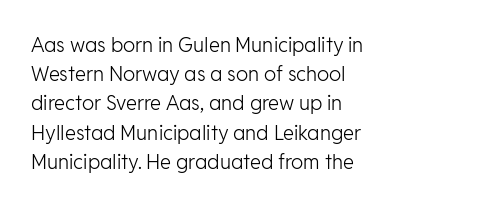
The image shows 20 px text type, upright; set left-aligned, normal line spacing (1.46x), normal letter spacing, not underlined.
